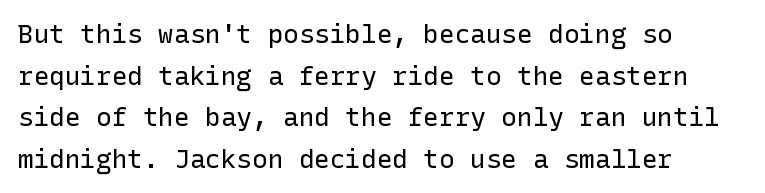
Rule under the text: the space is simply empty. One-word summary of the alignment: left. Stroke thickness stays within the range of a standard reading face or lighter. Rows of type keep a routine distance in the vertical direction. Ascenders rise straight up at ninety degrees. The tracking reads as untouched default to a designer's eye.
